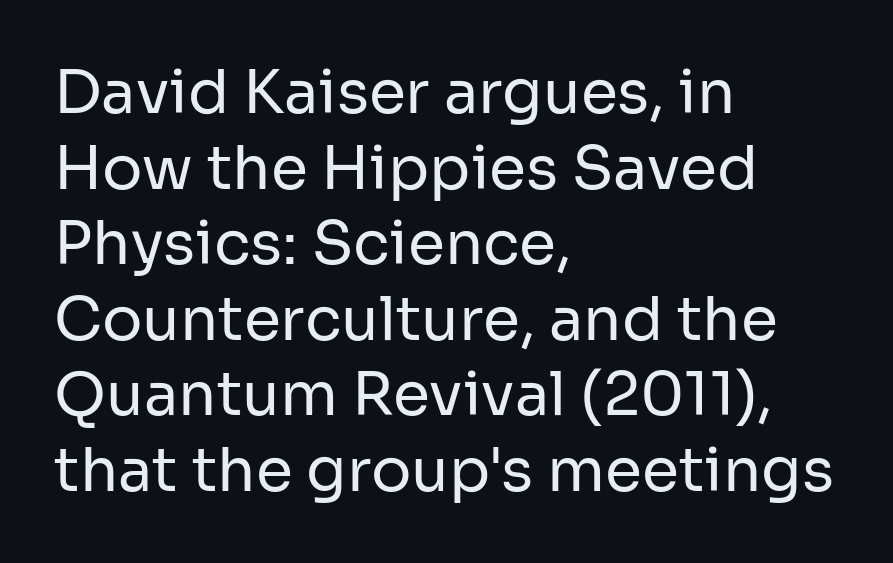
Students, note that the glyphs here touch the page at normal intervals. In terms of leading, this rendering sits right in the middle. Check the space under the baseline: it is left empty. The rag falls on the right side of this text block. The typeface chosen for these lines omits serifs.
